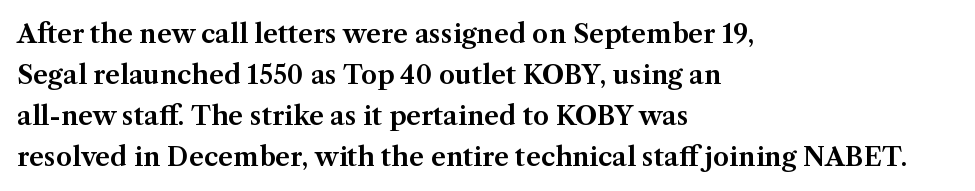
The image shows 26 px text type, upright; set left-aligned, normal line spacing (1.58x), normal letter spacing, not underlined.
